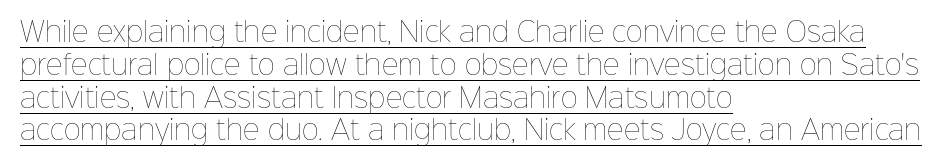
Q: Is the text bold? A: No.
Q: Is the text italic (slanted)? A: No, it is upright.
Q: Is the text underlined? A: Yes.
Q: How is the paragraph aligned? A: Left-aligned.
Q: Is the spacing between letters normal or unusually wide? A: Normal.
Q: Is the spacing between lines tight, normal or loose? A: Normal.
